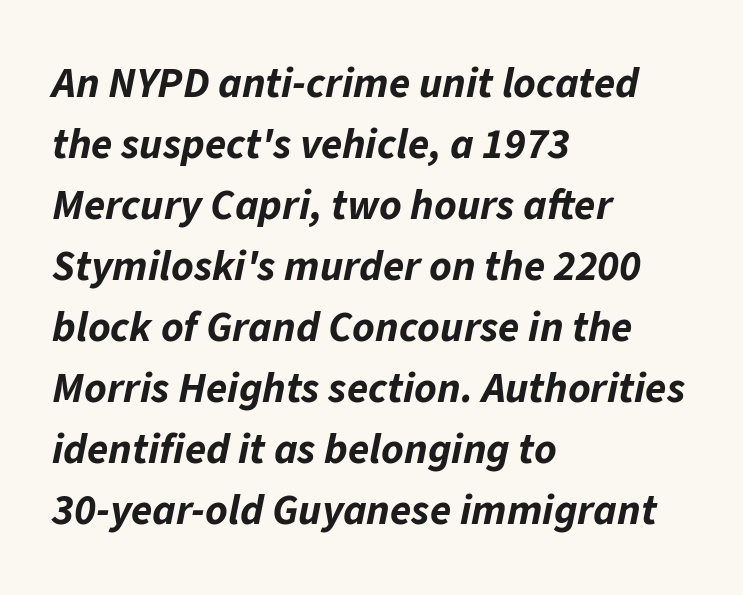
Casual observation: everything's shoved over to the left. Descenders hang freely into open space. Characters are canted at an angle relative to the baseline's perpendicular. Looks like regular typesetting: each glyph gets only the width it needs. The space between consecutive lines is moderate. Heavy, bold letterforms.
